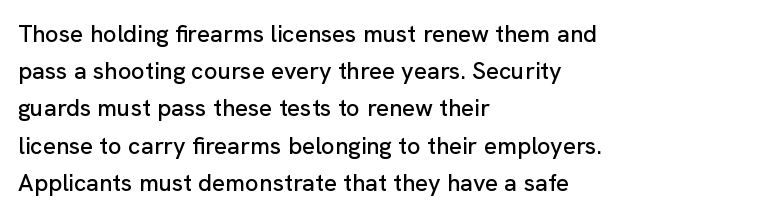
The image shows 24 px text type, upright; set left-aligned, normal line spacing (1.55x), normal letter spacing, not underlined.
